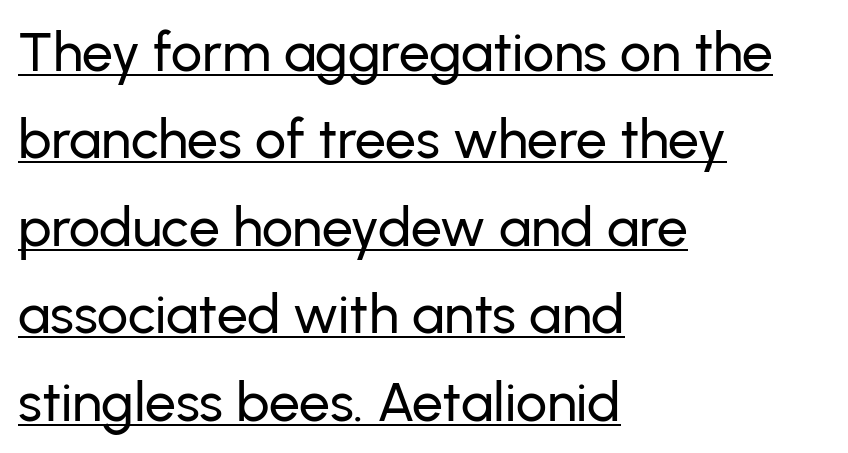
The image shows 55 px sans-serif type, upright; set left-aligned, normal line spacing (1.59x), normal letter spacing, underlined; low stroke contrast and a medium x-height.
